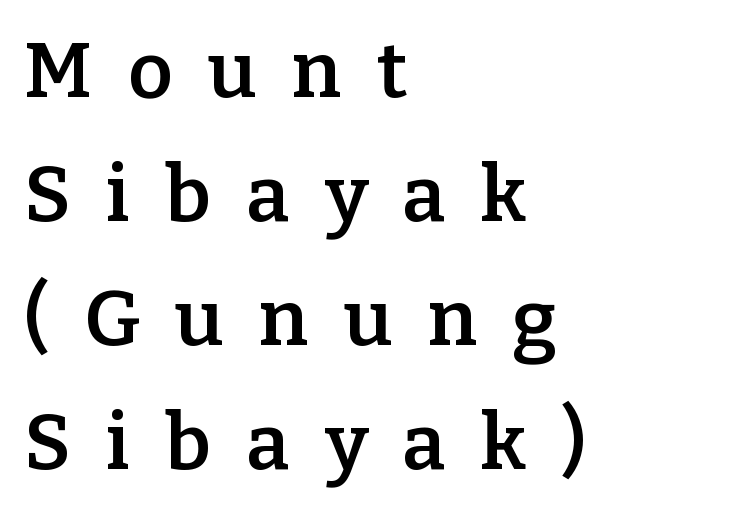
{"serif": "yes", "italic": "no", "bold": "semi", "weight": "semibold", "width": "normal", "stroke_contrast": "low", "x_height": "medium", "monospaced": "no", "underline": "no", "align": "left", "line_spacing": "normal", "line_spacing_ratio": 1.59, "letter_spacing": "wide", "letter_spacing_em": 0.45, "glyph_px": 78}
